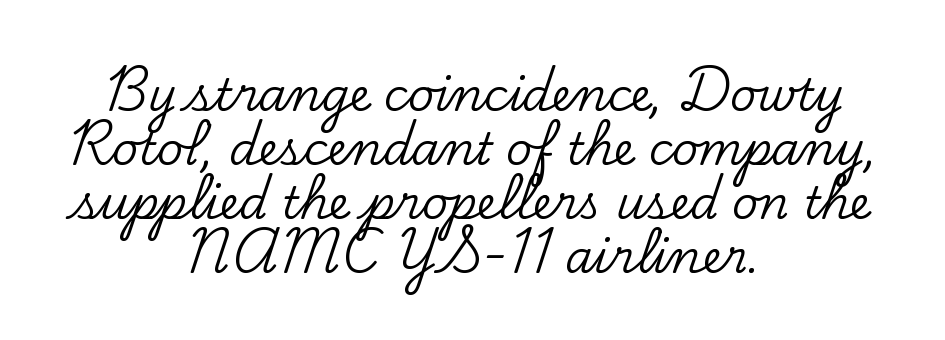
Q: Is the text italic (slanted)? A: Yes.
Q: Is the typeface a serif or a sans-serif typeface? A: Serif.
Q: Is the text underlined? A: No.
Q: How is the paragraph aligned? A: Centered.
Q: Is the spacing between letters normal or unusually wide? A: Normal.
Q: Width (condensed, normal, or wide)? A: Normal.
Q: Stroke contrast? A: Low.
Q: x-height? A: Small.
Q: Monospaced? A: No.
